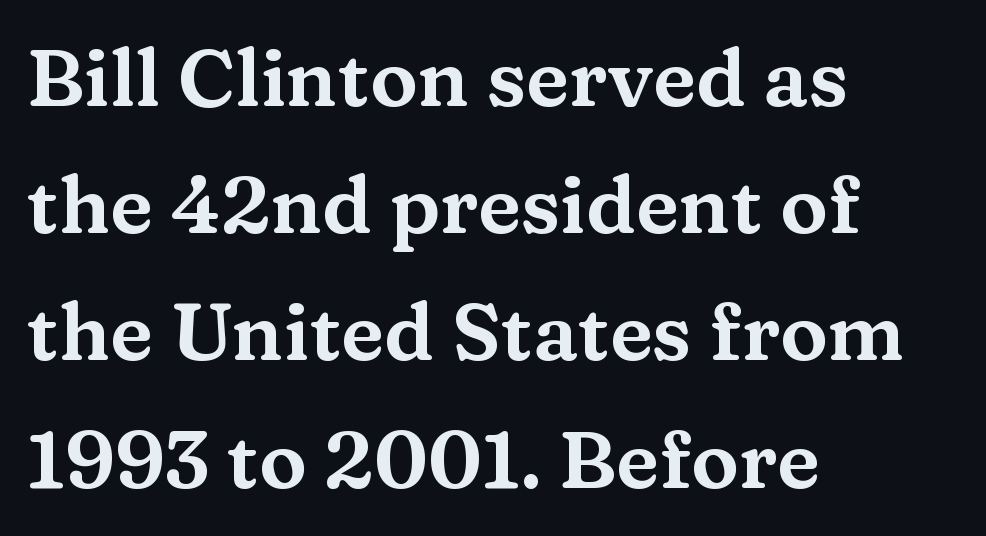
Does the copy run flush right? No — it runs flush left. The glyphs in this specimen are seriffed. Compared with typical paragraphs, the rows here are spaced about the same. The letters advance in unequal steps, a hallmark of proportional type. The passage shown is not underscored anywhere.
